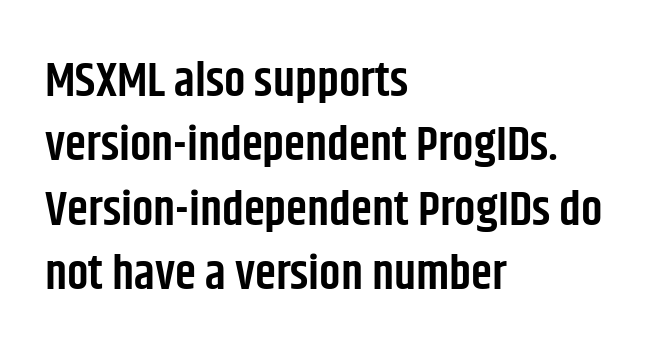
The type sits square on the baseline with zero lean. A fair bit of extra ink — the face is semibold, not bold. The space directly below the letters is spotless. Looks like regular typesetting: each glyph gets only the width it needs.
